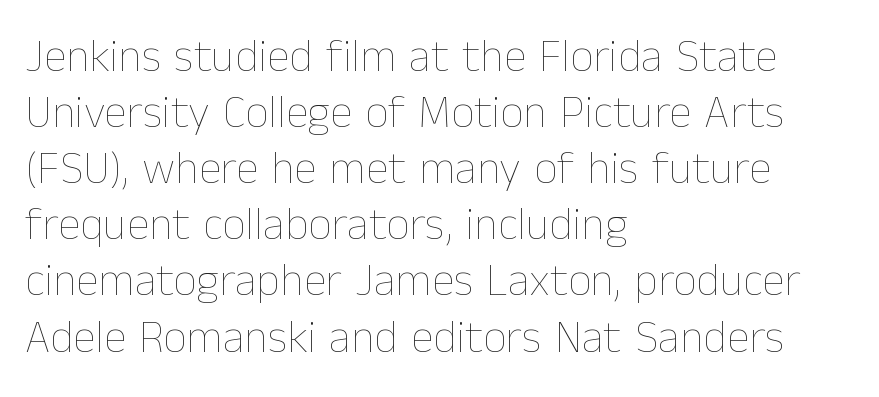
The image shows 46 px thin type, upright; set left-aligned, line spacing 1.22x, normal letter spacing, not underlined; low stroke contrast and a medium x-height.
